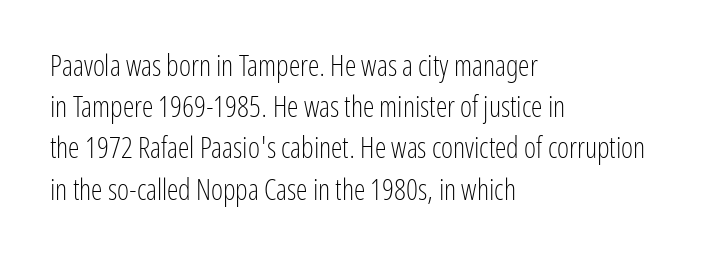
{"serif": "no", "italic": "no", "bold": "no", "weight": "light", "width": "condensed", "stroke_contrast": "low", "x_height": "medium", "monospaced": "no", "underline": "no", "align": "left", "line_spacing": "normal", "line_spacing_ratio": 1.42, "letter_spacing": "normal", "letter_spacing_em": 0.0, "glyph_px": 29}
